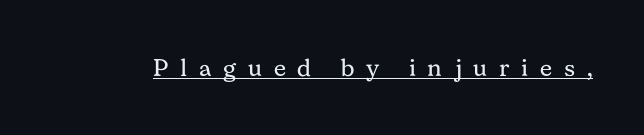
The image shows 24 px text type, upright; set unusually wide letter spacing (+0.49 em), underlined.
